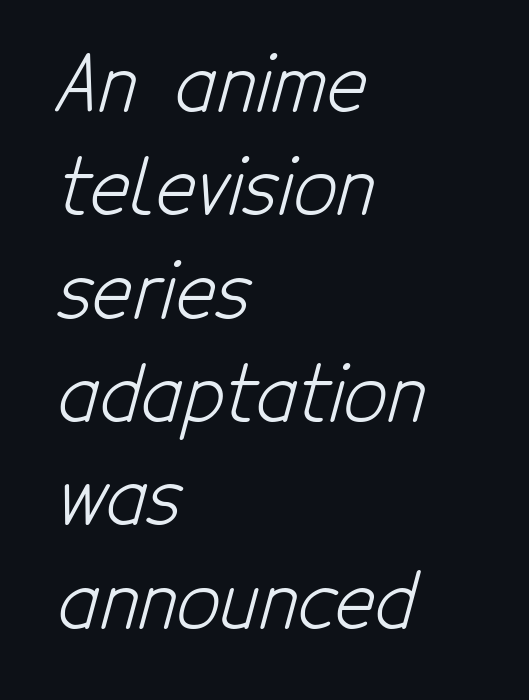
Q: Is the text bold? A: No.
Q: Is the typeface a serif or a sans-serif typeface? A: Sans-serif.
Q: Is the text underlined? A: No.
Q: How is the paragraph aligned? A: Left-aligned.
Q: Is the spacing between letters normal or unusually wide? A: Normal.
Q: Is the spacing between lines tight, normal or loose? A: Normal.
Q: Width (condensed, normal, or wide)? A: Condensed.
Q: Stroke contrast? A: Low.
Q: x-height? A: Medium.
Q: Monospaced? A: No.
